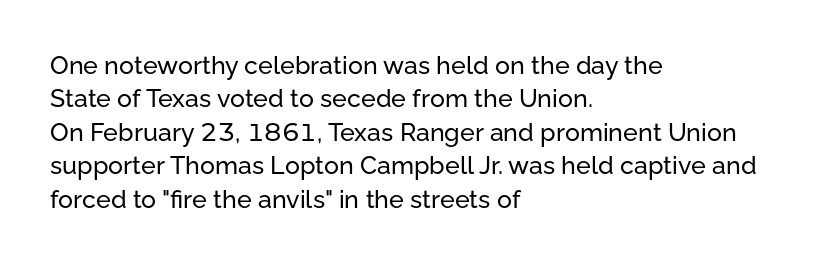
Students, observe: this is what conventionally led text looks like. Observe the ordinary spacing: letters are neighbours, not strangers. Designer's note — italics off, roman on. The specimen omits any rule beneath the text block's lines.
